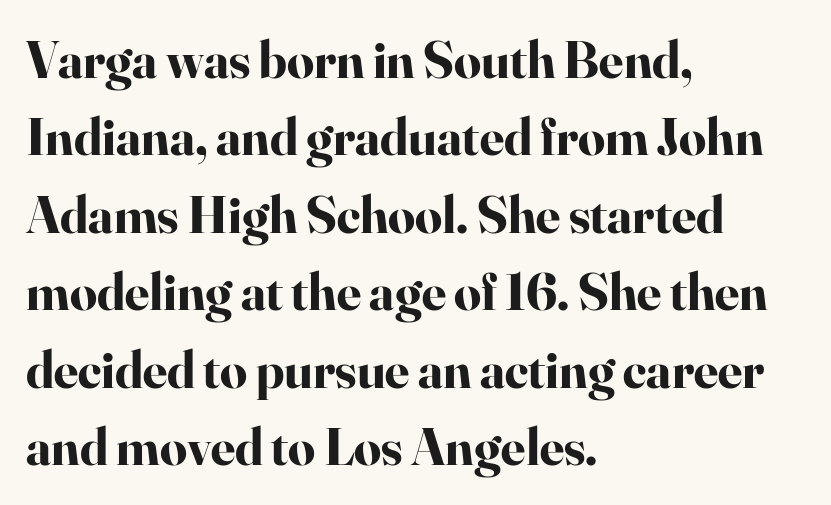
These lines sit exactly where default settings would place them. These lines were composed using upright roman letters. Looks like regular typesetting: each glyph gets only the width it needs. The foot of each line stays bare and open. Bold? Absolutely — the strokes are thick and heavy.
